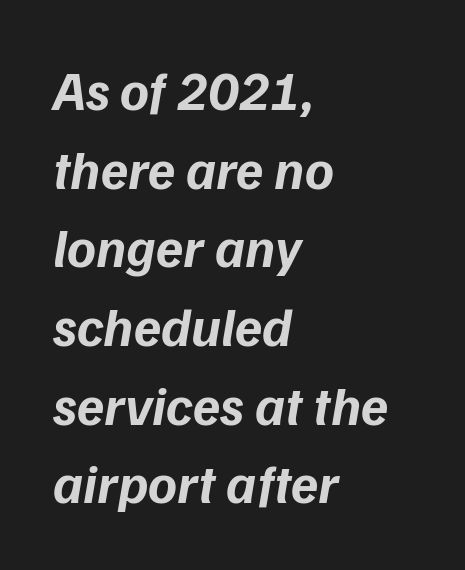
{"italic": "yes", "lean": "right", "slant_degrees": 9, "bold": "yes", "weight": "bold", "width": "normal", "stroke_contrast": "low", "x_height": "medium", "monospaced": "no", "underline": "no", "align": "left", "line_spacing": "normal", "line_spacing_ratio": 1.43, "letter_spacing": "normal", "letter_spacing_em": 0.0, "glyph_px": 55}
